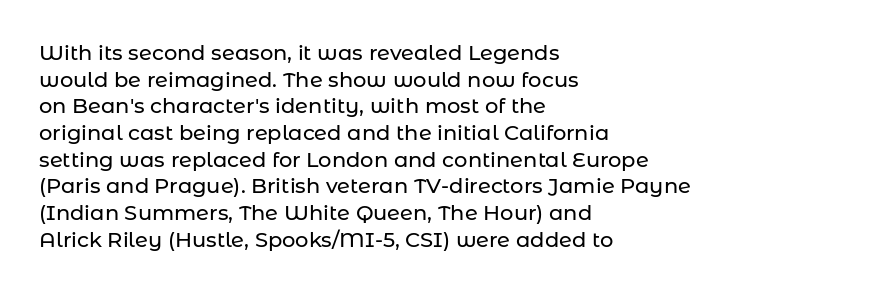
{"italic": "no", "underline": "no", "align": "left", "line_spacing": "normal", "line_spacing_ratio": 1.27, "letter_spacing": "normal", "letter_spacing_em": 0.0, "glyph_px": 21}
